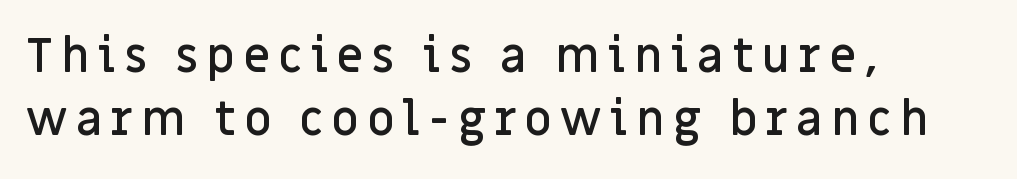
Quick note: not italic, upright. Each letter's strokes conclude bluntly, with no projecting serifs. Horizontal bands of white between lines are of average thickness. The rendering anchors every line to the left-hand side. Letters rest on an invisible, unmarked baseline.
